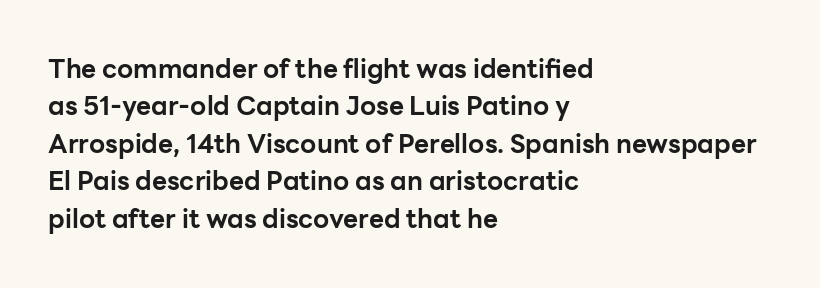
Q: Is the text bold? A: Yes.
Q: Is the text italic (slanted)? A: No, it is upright.
Q: Is the text underlined? A: No.
Q: How is the paragraph aligned? A: Left-aligned.
Q: Is the spacing between letters normal or unusually wide? A: Normal.
Q: Is the spacing between lines tight, normal or loose? A: Normal.
